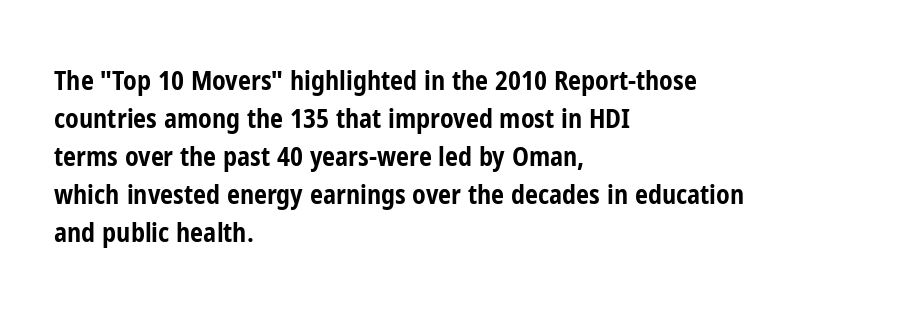
{"italic": "no", "bold": "yes", "underline": "no", "align": "left", "line_spacing": "normal", "line_spacing_ratio": 1.46, "letter_spacing": "normal", "letter_spacing_em": 0.0, "glyph_px": 26}
